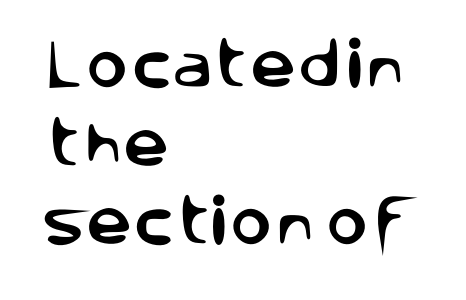
The image shows 51 px sans-serif type, upright; set left-aligned, normal line spacing (1.54x), normal letter spacing, not underlined; low stroke contrast and a large x-height.
